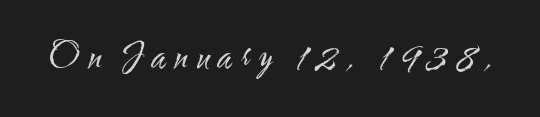
Q: Is the text bold? A: No.
Q: Is the text italic (slanted)? A: Yes.
Q: Is the typeface a serif or a sans-serif typeface? A: Sans-serif.
Q: Is the text underlined? A: No.
Q: Is the spacing between letters normal or unusually wide? A: Unusually wide.
Q: Width (condensed, normal, or wide)? A: Condensed.
Q: Stroke contrast? A: Medium.
Q: x-height? A: Small.
Q: Monospaced? A: No.
